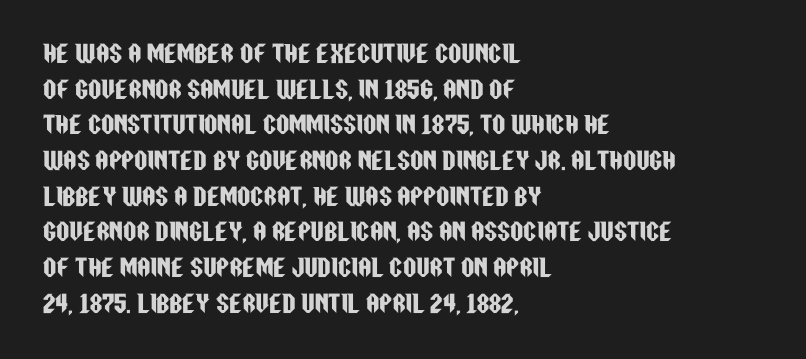
Q: Is the text italic (slanted)? A: No, it is upright.
Q: Is the text underlined? A: No.
Q: How is the paragraph aligned? A: Left-aligned.
Q: Is the spacing between letters normal or unusually wide? A: Normal.
Q: Is the spacing between lines tight, normal or loose? A: Normal.
